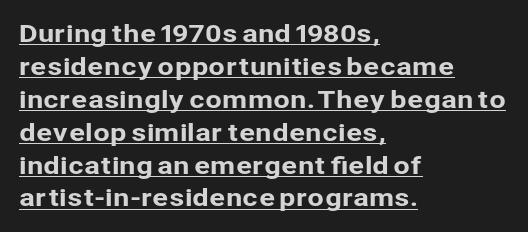
Q: Is the text italic (slanted)? A: No, it is upright.
Q: Is the text underlined? A: Yes.
Q: How is the paragraph aligned? A: Left-aligned.
Q: Is the spacing between letters normal or unusually wide? A: Normal.
Q: Is the spacing between lines tight, normal or loose? A: Normal.
